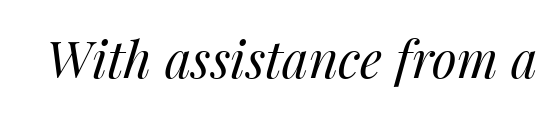
What stands out about the letter spacing? Nothing — it is the standard amount. This is not heavy type; no bold has been used. The specimen reads as italic at a glance. The face used here is proportionally spaced, like ordinary book or web type. Clear beneath every line of the passage.
